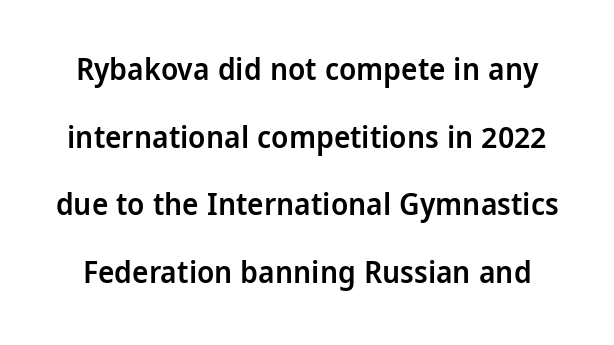
The image shows 31 px semibold, condensed sans-serif type, upright; set loose line spacing (2.18x), normal letter spacing, not underlined; low stroke contrast and a large x-height.
